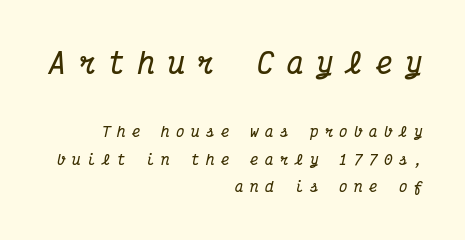
This sample uses expanded letter spacing, leaving extra air between glyphs. The face used here has a pronounced slope to its letters. A typesetter would label this face a serif. Line ends are locked; line starts wander. Monospaced: the letters line up in strict vertical columns. This block would shrink considerably if given ordinary leading; it's expanded now.
